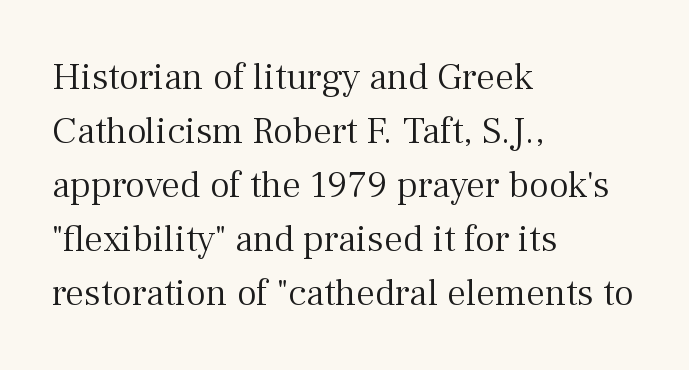
Every character sits straight up, as roman type does. Vertical stems look standard width or narrower in stroke. A typesetter would call this leading conventional body-copy spacing. Type style note: has serifs. Any mark beneath the type? The region is blank. Here the glyphs are tracked normally, forming tight word shapes.
